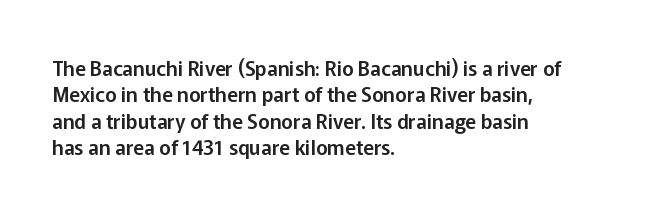
Q: Is the text italic (slanted)? A: No, it is upright.
Q: Is the text underlined? A: No.
Q: How is the paragraph aligned? A: Left-aligned.
Q: Is the spacing between letters normal or unusually wide? A: Normal.
Q: Is the spacing between lines tight, normal or loose? A: Normal.
